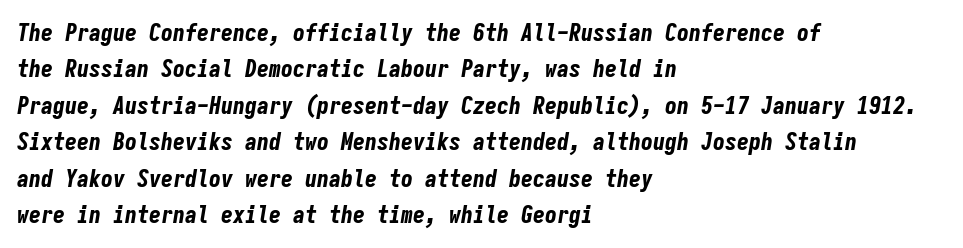
{"italic": "yes", "lean": "right", "slant_degrees": 9, "bold": "yes", "underline": "no", "align": "left", "line_spacing": "normal", "line_spacing_ratio": 1.52, "letter_spacing": "normal", "letter_spacing_em": 0.0, "glyph_px": 24}
